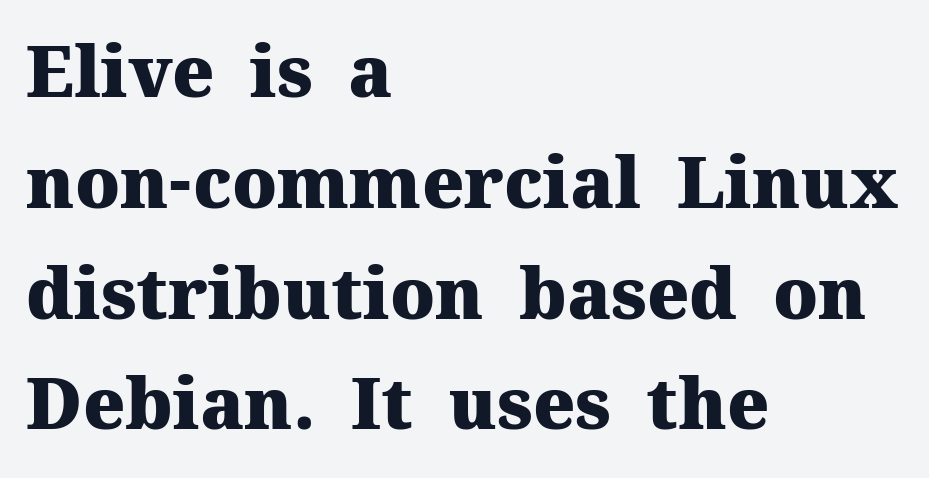
The image shows 71 px heavy serif type, upright; set left-aligned, normal line spacing (1.56x), normal letter spacing, not underlined; medium stroke contrast and a medium x-height.
